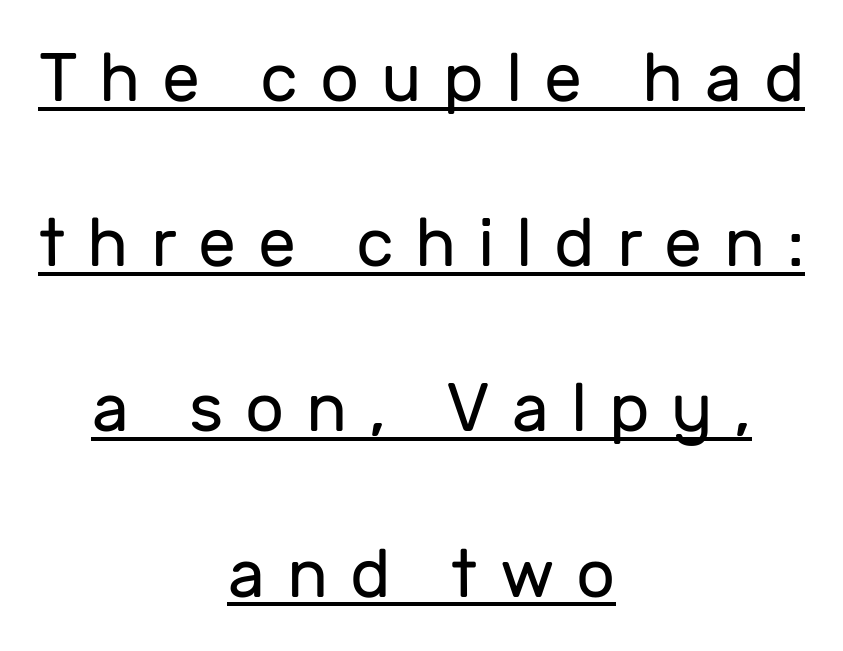
{"serif": "no", "italic": "no", "bold": "no", "weight": "regular", "width": "normal", "stroke_contrast": "low", "x_height": "medium", "monospaced": "no", "underline": "yes", "align": "center", "line_spacing": "loose", "line_spacing_ratio": 2.43, "letter_spacing": "wide", "letter_spacing_em": 0.32, "glyph_px": 68}
